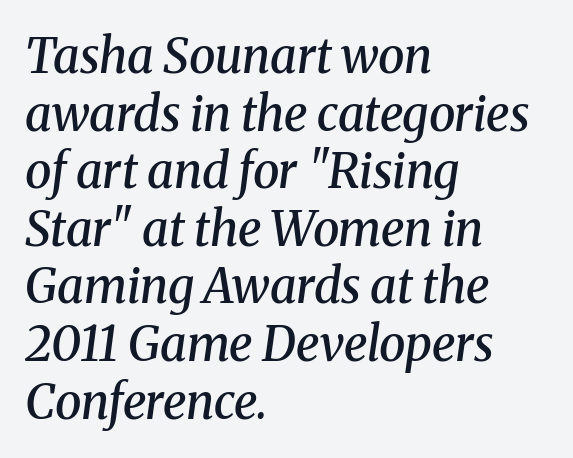
Q: Is the text bold? A: Semi-bold.
Q: Is the text italic (slanted)? A: Yes, it leans right by about 8 degrees.
Q: Is the typeface a serif or a sans-serif typeface? A: Serif.
Q: Is the text underlined? A: No.
Q: How is the paragraph aligned? A: Left-aligned.
Q: Is the spacing between letters normal or unusually wide? A: Normal.
Q: Width (condensed, normal, or wide)? A: Normal.
Q: Stroke contrast? A: Medium.
Q: x-height? A: Medium.
Q: Monospaced? A: No.
